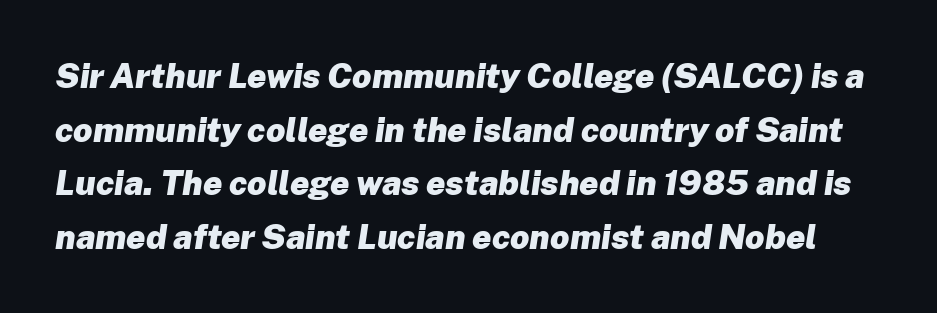
Q: Is the text bold? A: Yes.
Q: Is the text italic (slanted)? A: Yes, it leans right by about 8 degrees.
Q: Is the text underlined? A: No.
Q: Is the spacing between letters normal or unusually wide? A: Normal.
Q: Is the spacing between lines tight, normal or loose? A: Normal.
Q: Width (condensed, normal, or wide)? A: Normal.
Q: Stroke contrast? A: Low.
Q: x-height? A: Medium.
Q: Monospaced? A: No.
